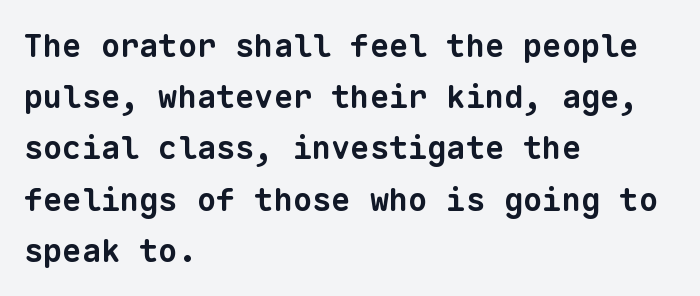
The image shows 32 px bold sans-serif type, monospaced; set left-aligned, normal line spacing (1.6x), normal letter spacing, not underlined; low stroke contrast and a medium x-height.
